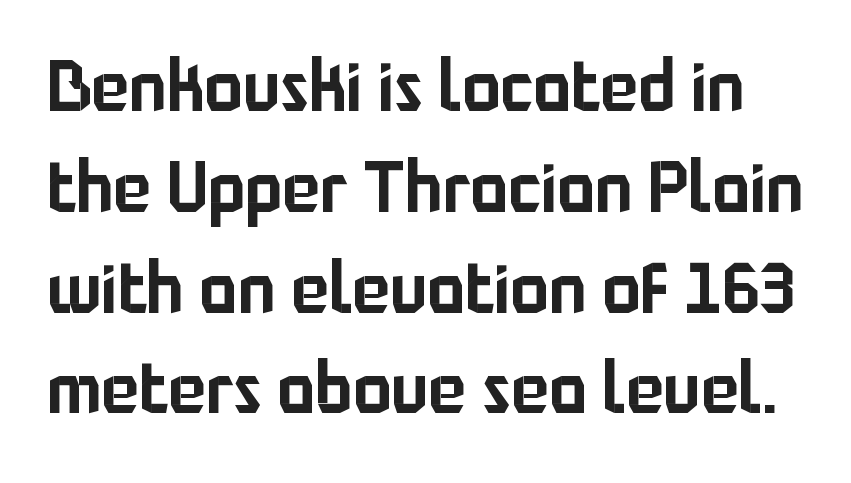
{"serif": "no", "italic": "no", "width": "normal", "stroke_contrast": "low", "x_height": "medium", "monospaced": "no", "underline": "no", "line_spacing": "normal", "line_spacing_ratio": 1.42, "letter_spacing": "normal", "letter_spacing_em": 0.0, "glyph_px": 71}
